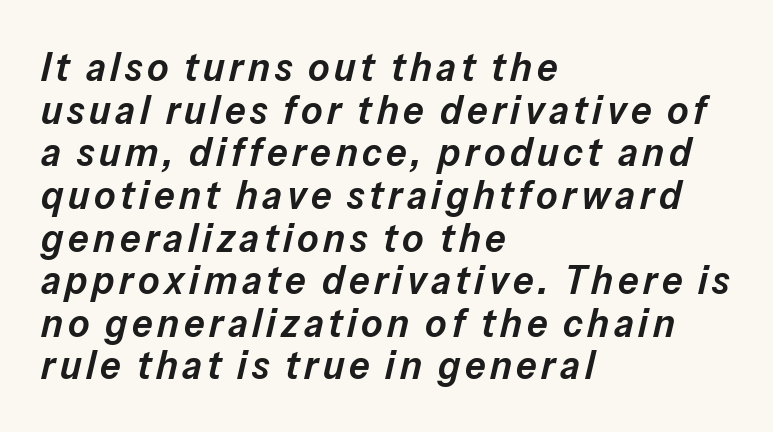
{"italic": "yes", "lean": "right", "slant_degrees": 13, "bold": "semi", "weight": "semibold", "width": "normal", "stroke_contrast": "low", "x_height": "medium", "monospaced": "no", "underline": "no", "align": "left", "line_spacing": "tight", "line_spacing_ratio": 1.04, "glyph_px": 41}
